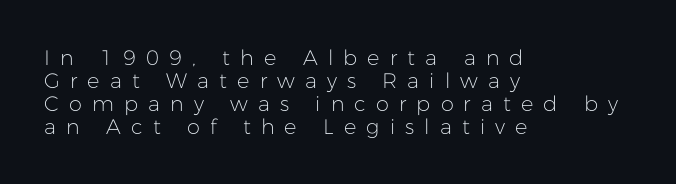
Q: Is the text bold? A: No.
Q: Is the text italic (slanted)? A: No, it is upright.
Q: Is the text underlined? A: No.
Q: How is the paragraph aligned? A: Left-aligned.
Q: Is the spacing between letters normal or unusually wide? A: Unusually wide.
Q: Is the spacing between lines tight, normal or loose? A: Tight.
